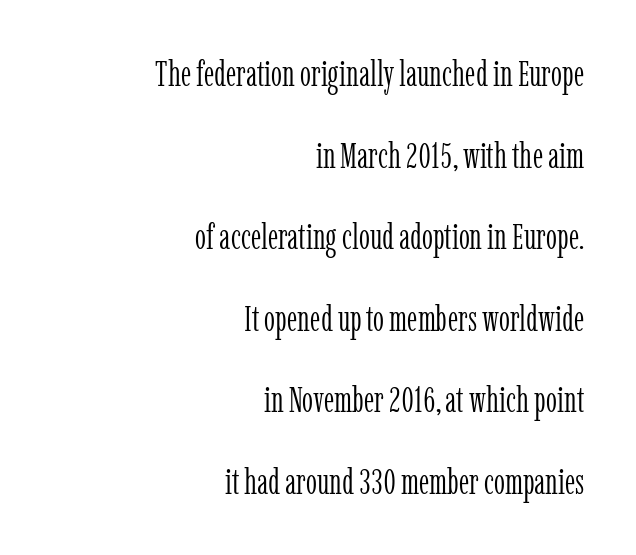
If you drew a line through each stem, it would be perfectly vertical. Has an underline been added? It has not. What stands out about the letter spacing? Nothing — it is the standard amount. If you measured baseline to baseline, you'd find a long distance. In CSS terms this would be text-align: right.
